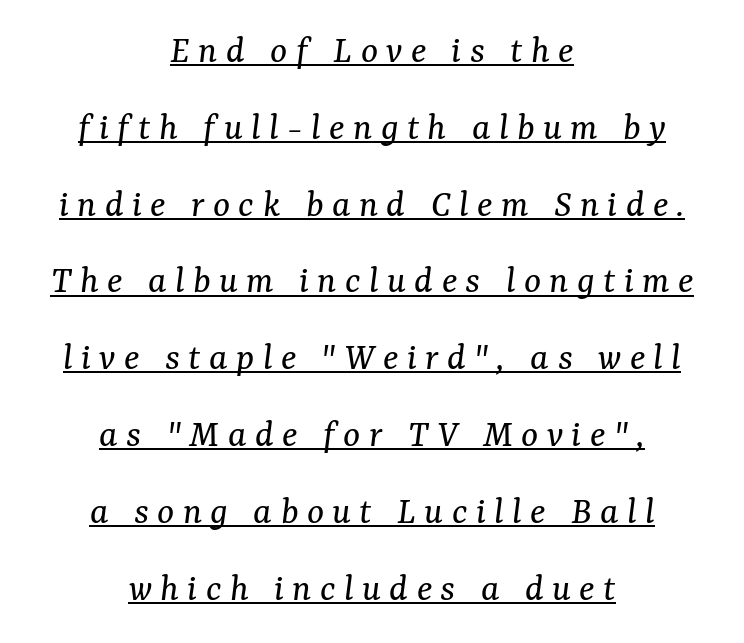
The image shows 40 px regular-weight serif type, italic (leaning right); set centered, loose line spacing (1.92x), unusually wide letter spacing (+0.21 em), underlined; medium stroke contrast and a medium x-height.
